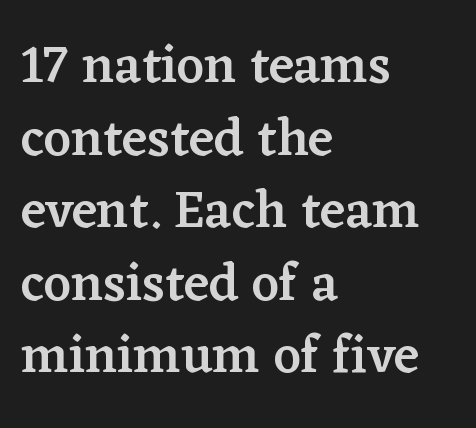
Q: Is the text bold? A: Semi-bold.
Q: Is the text italic (slanted)? A: No, it is upright.
Q: Is the typeface a serif or a sans-serif typeface? A: Serif.
Q: Is the text underlined? A: No.
Q: How is the paragraph aligned? A: Left-aligned.
Q: Is the spacing between letters normal or unusually wide? A: Normal.
Q: Is the spacing between lines tight, normal or loose? A: Normal.
Q: Width (condensed, normal, or wide)? A: Normal.
Q: Stroke contrast? A: Low.
Q: x-height? A: Medium.
Q: Monospaced? A: No.
